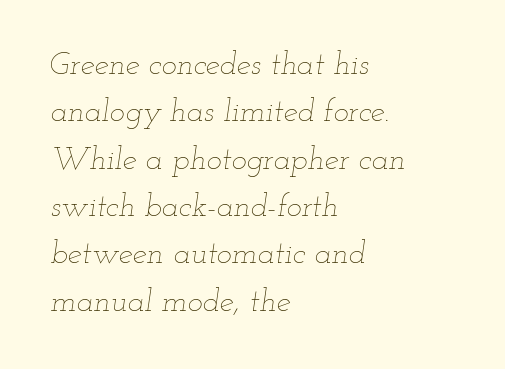
The lines in this sample share a left origin and differ only in where they stop. Notice how descenders clear the ascenders below comfortably — that's standard leading. Does extra space separate the letters? No, they use regular spacing. The rendering uses natural spacing where letterforms have individual widths. Decoration check: the copy has no underline. This reads as an unemphasized weight, regular at the heaviest.
